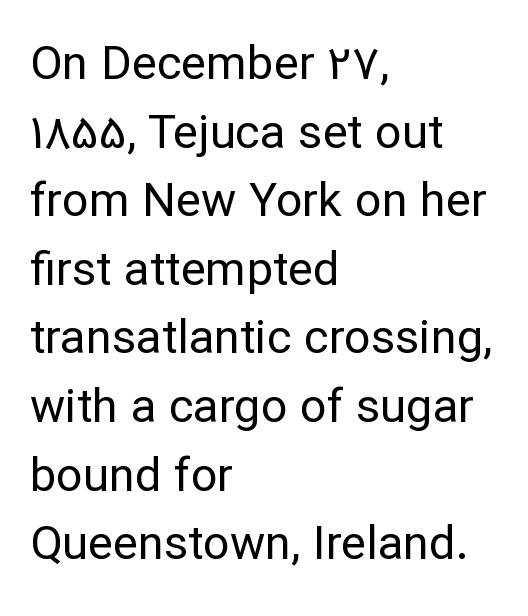
Leading matches the norm, producing a regular column. No word sits above an underline. Italic: no, the glyphs are upright roman. The rendering shows plain stroke endings on the letterforms — a sans-serif design. The typeface has the unassuming heft of standard copy or less.
